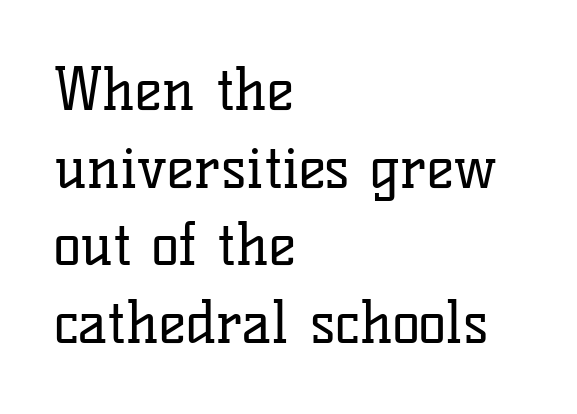
Q: Is the text bold? A: No.
Q: Is the text italic (slanted)? A: No, it is upright.
Q: Is the typeface a serif or a sans-serif typeface? A: Serif.
Q: Is the text underlined? A: No.
Q: How is the paragraph aligned? A: Left-aligned.
Q: Is the spacing between letters normal or unusually wide? A: Normal.
Q: Is the spacing between lines tight, normal or loose? A: Normal.
Q: Width (condensed, normal, or wide)? A: Normal.
Q: Stroke contrast? A: Low.
Q: x-height? A: Medium.
Q: Monospaced? A: No.
